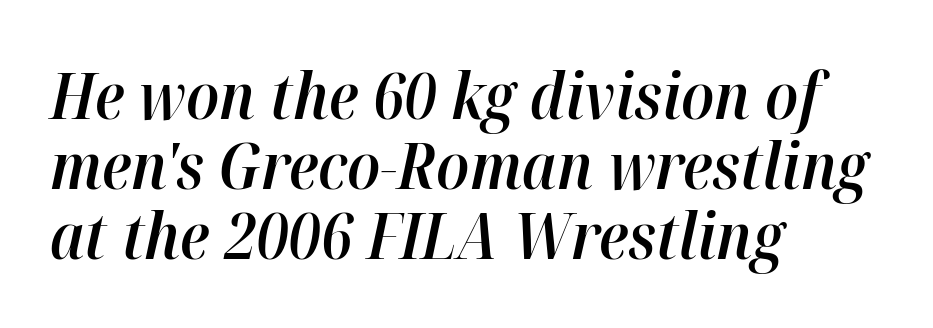
These lines huddle together more closely than default settings would place them. Posture: slanted. No word sits above an underline. If you drew a ruler down the left edge, every line would touch it. Notice the strokes are somewhat thickened but not fully heavy: this is a semibold. Students, note that the glyphs here touch the page at normal intervals.
